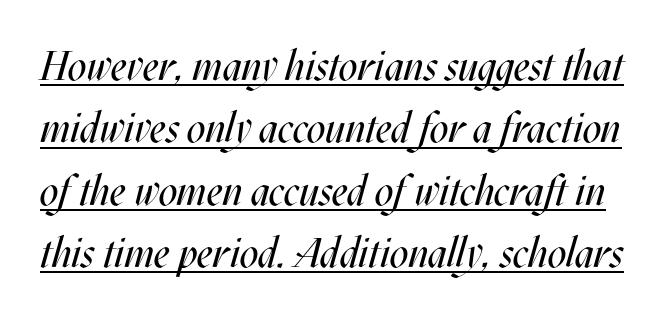
The image shows 41 px regular-weight, condensed type, italic (leaning right); set normal line spacing (1.52x), normal letter spacing, underlined; medium stroke contrast and a large x-height.
